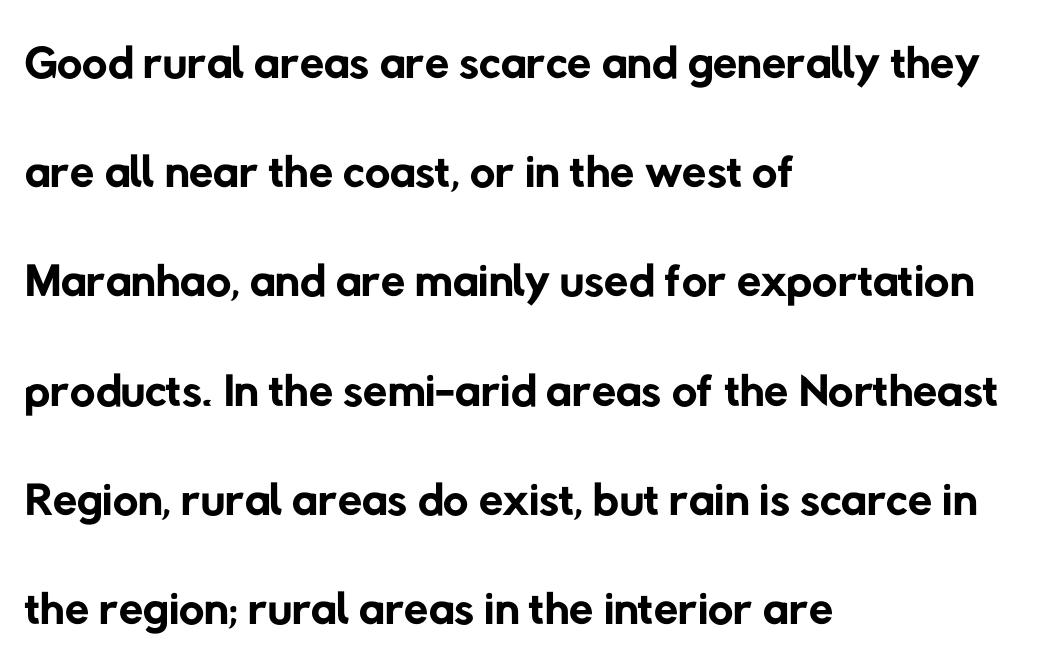
Vertical spacing — default. The foot of each line stays bare and open. No extra tracking has been applied to these lines. This sample uses a sans-serif face. Spacing verdict: proportional, widths tailored to each character.
